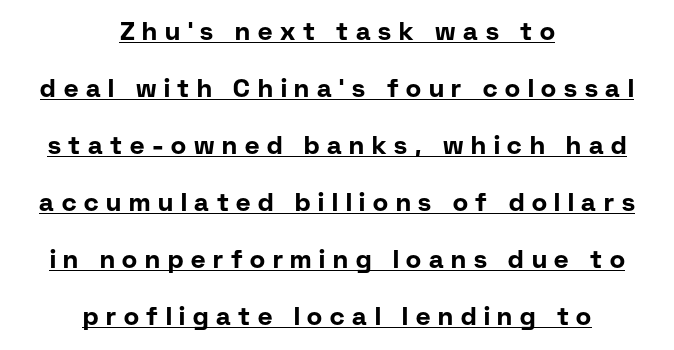
Vertical spacing — loose. Each word looks stretched out because of the extra space between its letters. Glance below the letters and you will spot a drawn line. If you folded the block vertically in half, each line would mirror itself in length. Emphasis by weight is at full strength: bold. The type sits square on the baseline with zero lean.
